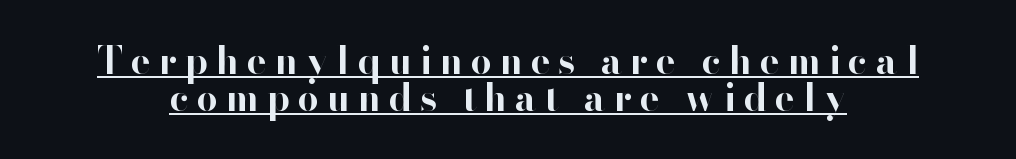
{"serif": "no", "italic": "no", "bold": "yes", "weight": "bold", "width": "normal", "stroke_contrast": "high", "x_height": "small", "monospaced": "no", "underline": "yes", "line_spacing": "tight", "line_spacing_ratio": 1.01, "letter_spacing": "wide", "letter_spacing_em": 0.22, "glyph_px": 37}
